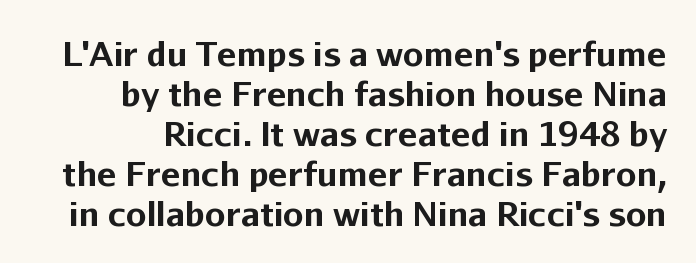
Ordinary non-slanted type is in use. Here the designer chose a conventional face with non-uniform glyph widths. On the weight axis this lands at bold, roughly 700. The passage shown has conventional tracking throughout. This rendering features lettering with no underline.
